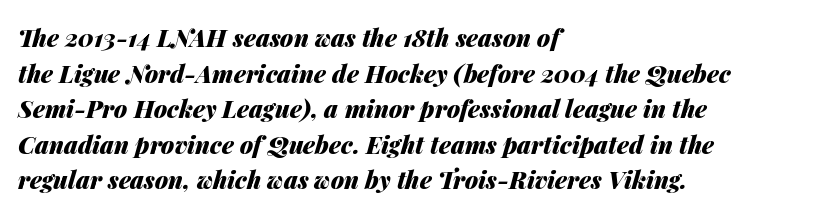
A student would call this left alignment; a typographer would say flush left, rag right. Emphasis by weight is at full strength: bold. Characters are canted at an angle relative to the baseline's perpendicular. Leading: standard. Quick note: underline off.
